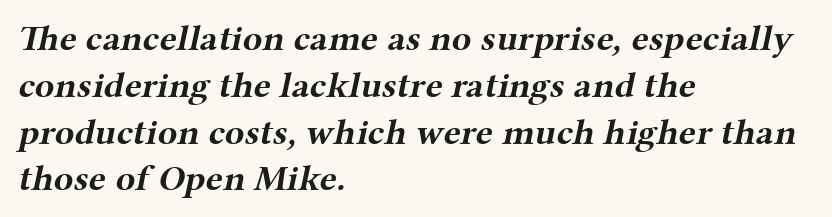
Q: Is the text bold? A: Yes.
Q: Is the typeface a serif or a sans-serif typeface? A: Serif.
Q: Is the text underlined? A: No.
Q: How is the paragraph aligned? A: Left-aligned.
Q: Is the spacing between letters normal or unusually wide? A: Normal.
Q: Is the spacing between lines tight, normal or loose? A: Normal.
Q: Width (condensed, normal, or wide)? A: Wide.
Q: Stroke contrast? A: Medium.
Q: x-height? A: Medium.
Q: Monospaced? A: No.
